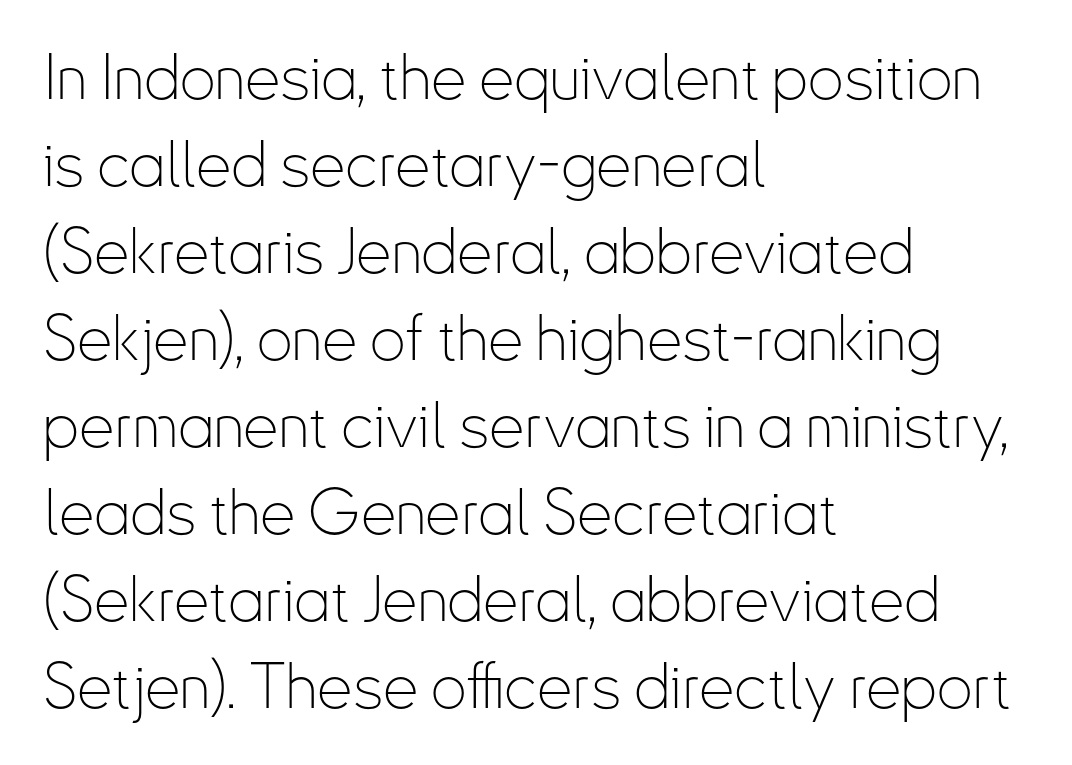
A classic flush-left, rag-right setting is used for this passage. A clean baseline with only descenders dipping below it. Do the characters align in a grid? No, the font is proportional. The letters sit at their default tracking, neither squeezed nor spread.
